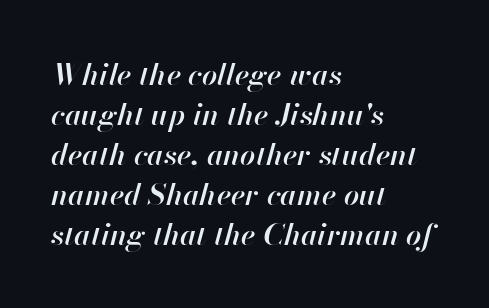
{"italic": "yes", "lean": "right", "slant_degrees": 13, "bold": "semi", "weight": "semibold", "width": "normal", "stroke_contrast": "high", "x_height": "small", "monospaced": "no", "underline": "no", "align": "left", "line_spacing": "normal", "line_spacing_ratio": 1.33, "letter_spacing": "normal", "letter_spacing_em": 0.0, "glyph_px": 30}
